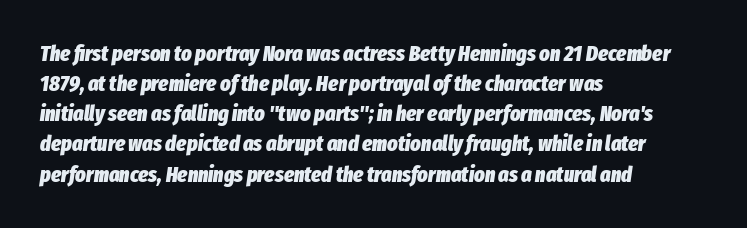
Q: Is the text bold? A: Yes.
Q: Is the text italic (slanted)? A: Yes, it leans right by about 8 degrees.
Q: Is the text underlined? A: No.
Q: How is the paragraph aligned? A: Left-aligned.
Q: Is the spacing between letters normal or unusually wide? A: Normal.
Q: Is the spacing between lines tight, normal or loose? A: Normal.
